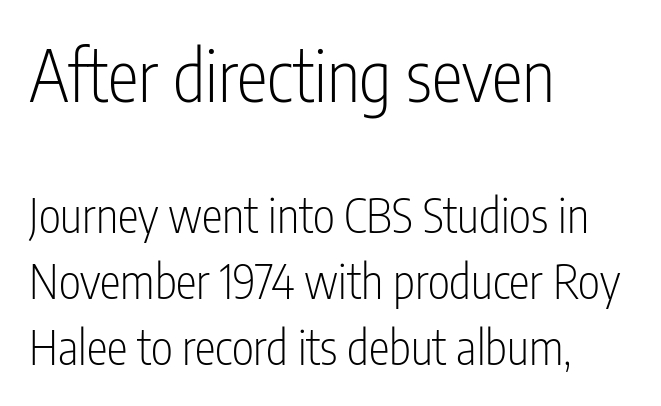
Q: Is the text bold? A: No.
Q: Is the text italic (slanted)? A: No, it is upright.
Q: Is the typeface a serif or a sans-serif typeface? A: Sans-serif.
Q: Is the text underlined? A: No.
Q: How is the paragraph aligned? A: Left-aligned.
Q: Is the spacing between letters normal or unusually wide? A: Normal.
Q: Is the spacing between lines tight, normal or loose? A: Normal.
Q: Which block of text is set in a larger size, the first (top) or the second (bottom)? A: The first (top) one.
Q: Width (condensed, normal, or wide)? A: Condensed.
Q: Stroke contrast? A: Low.
Q: x-height? A: Medium.
Q: Monospaced? A: No.
